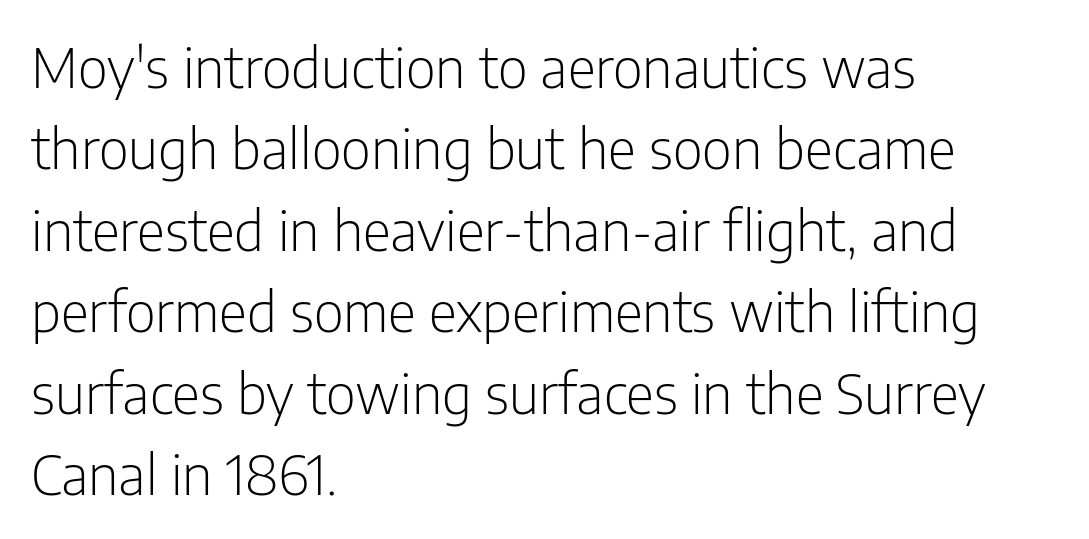
Is the type heavy? It reads as light-to-regular instead. Style check: upright. The face used here is rendered with its standard letterfit. Letterform terminals end flat and unadorned throughout the passage.
